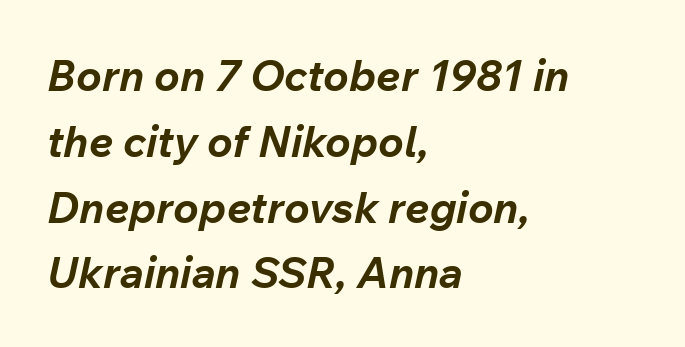
Q: Is the text bold? A: Yes.
Q: Is the text italic (slanted)? A: Yes, it leans right by about 12 degrees.
Q: Is the text underlined? A: No.
Q: How is the paragraph aligned? A: Left-aligned.
Q: Is the spacing between letters normal or unusually wide? A: Normal.
Q: Is the spacing between lines tight, normal or loose? A: Normal.
Q: Width (condensed, normal, or wide)? A: Normal.
Q: Stroke contrast? A: Low.
Q: x-height? A: Medium.
Q: Monospaced? A: No.
